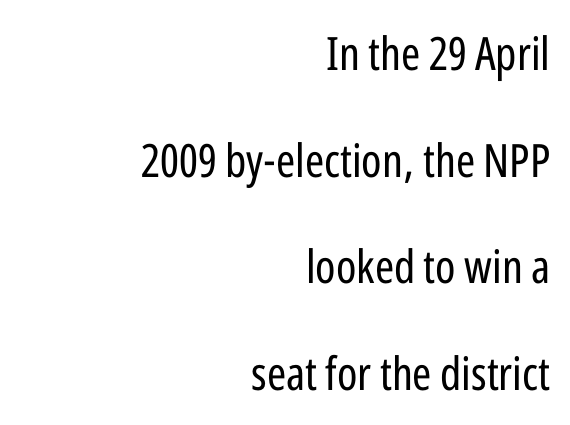
{"serif": "no", "italic": "no", "bold": "no", "weight": "regular", "width": "condensed", "stroke_contrast": "low", "x_height": "medium", "monospaced": "no", "underline": "no", "align": "right", "line_spacing": "loose", "line_spacing_ratio": 2.32, "letter_spacing": "normal", "letter_spacing_em": 0.0, "glyph_px": 46}
